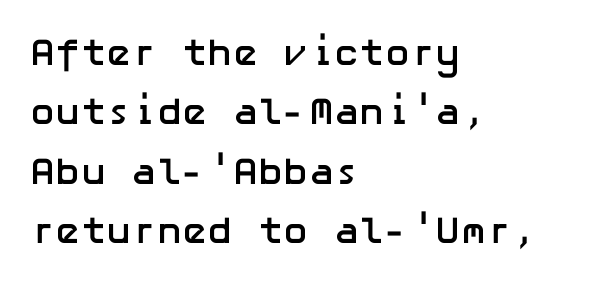
{"serif": "no", "italic": "no", "bold": "yes", "weight": "semibold", "width": "normal", "stroke_contrast": "low", "x_height": "medium", "underline": "no", "align": "left", "line_spacing": "normal", "line_spacing_ratio": 1.56, "letter_spacing": "normal", "letter_spacing_em": 0.0, "glyph_px": 38}
